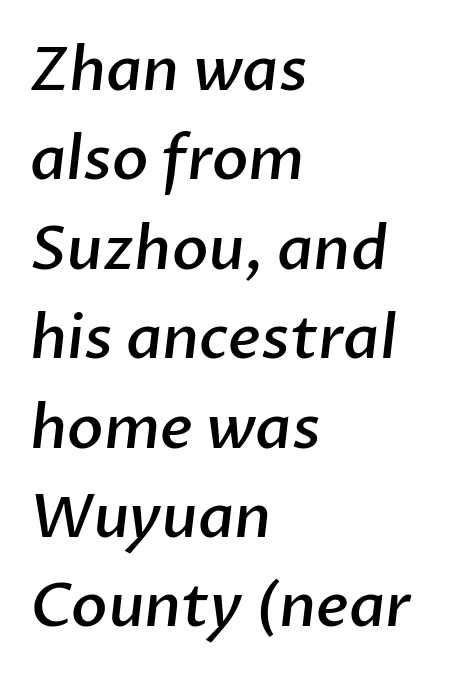
{"serif": "no", "bold": "semi", "weight": "semibold", "width": "normal", "stroke_contrast": "low", "x_height": "medium", "monospaced": "no", "underline": "no", "align": "left", "line_spacing": "normal", "line_spacing_ratio": 1.49, "letter_spacing": "normal", "letter_spacing_em": 0.0, "glyph_px": 60}
